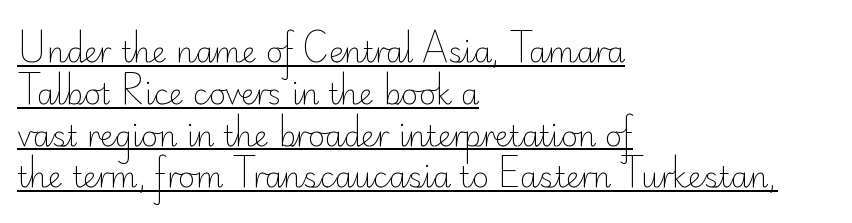
These lines are rendered in a variable-pitch font. Leading matches the norm, producing a regular column. This rendering uses left alignment, leaving the right contour irregular. The sample's only ornament is a line tracing under the words. Observe the absence of serifs on each vertical stroke in this sample. In terms of posture, this sample is upright.
